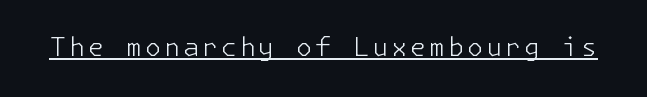
Q: Is the text bold? A: No.
Q: Is the text italic (slanted)? A: No, it is upright.
Q: Is the text underlined? A: Yes.
